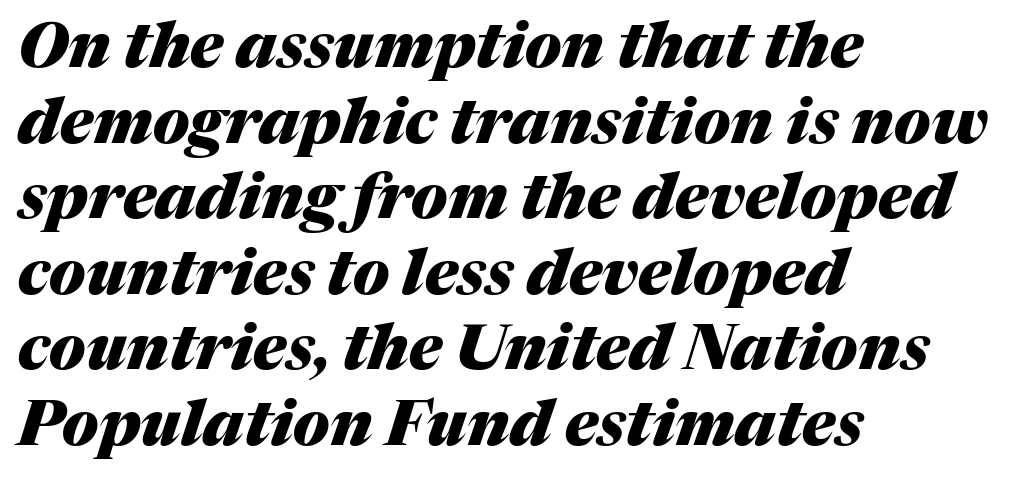
{"italic": "yes", "lean": "right", "slant_degrees": 17, "bold": "yes", "weight": "heavy", "width": "normal", "stroke_contrast": "medium", "x_height": "medium", "monospaced": "no", "underline": "no", "align": "left", "line_spacing_ratio": 1.2, "letter_spacing": "normal", "letter_spacing_em": 0.0, "glyph_px": 63}
